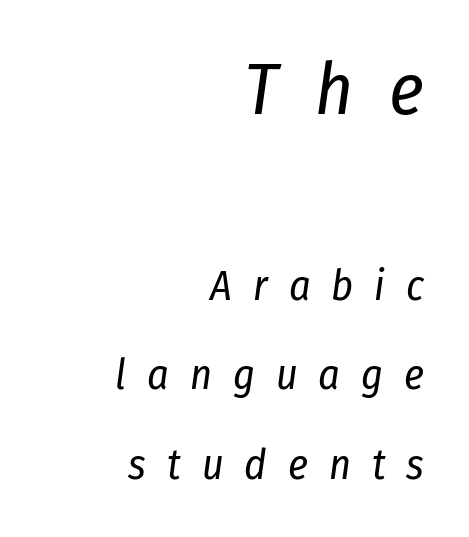
{"italic": "yes", "lean": "right", "slant_degrees": 8, "bold": "no", "weight": "regular", "width": "condensed", "stroke_contrast": "low", "x_height": "medium", "monospaced": "no", "underline": "no", "align": "right", "line_spacing": "loose", "line_spacing_ratio": 2.14, "letter_spacing": "wide", "letter_spacing_em": 0.5, "larger_block": "first", "size_ratio": 1.74, "glyph_px": 73}
